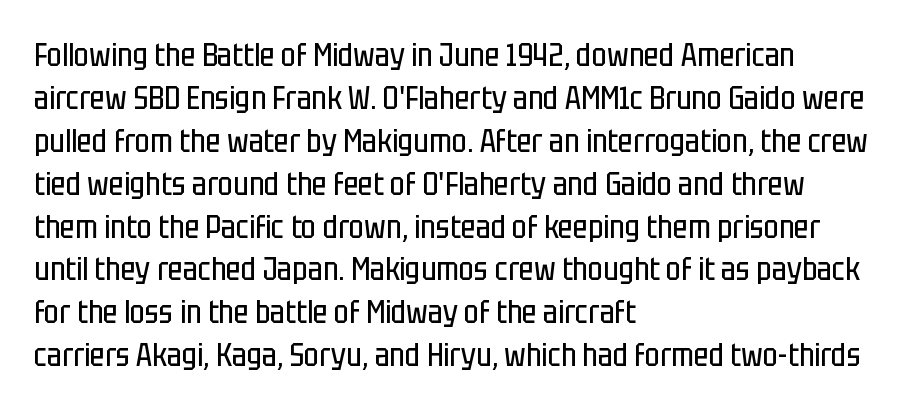
{"serif": "no", "italic": "no", "bold": "no", "weight": "regular", "width": "condensed", "stroke_contrast": "low", "x_height": "large", "monospaced": "no", "underline": "no", "align": "left", "line_spacing": "normal", "line_spacing_ratio": 1.34, "letter_spacing": "normal", "letter_spacing_em": 0.0, "glyph_px": 32}
